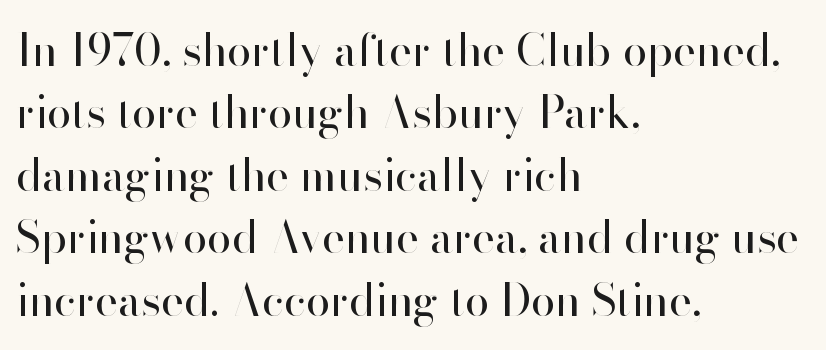
{"serif": "no", "italic": "no", "bold": "no", "weight": "regular", "width": "normal", "stroke_contrast": "high", "x_height": "small", "monospaced": "no", "underline": "no", "align": "left", "line_spacing": "normal", "line_spacing_ratio": 1.42, "letter_spacing": "normal", "letter_spacing_em": 0.0, "glyph_px": 44}
